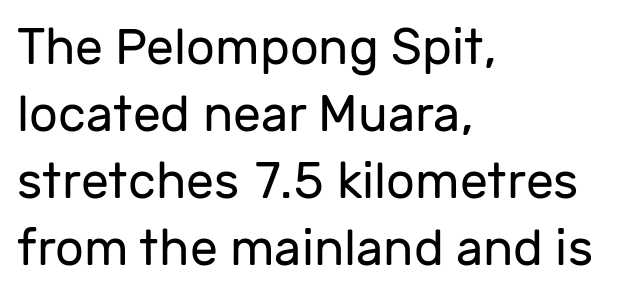
{"serif": "no", "italic": "no", "bold": "no", "weight": "regular", "width": "normal", "stroke_contrast": "low", "x_height": "medium", "monospaced": "no", "underline": "no", "align": "left", "line_spacing": "normal", "line_spacing_ratio": 1.34, "letter_spacing": "normal", "letter_spacing_em": 0.0, "glyph_px": 50}
